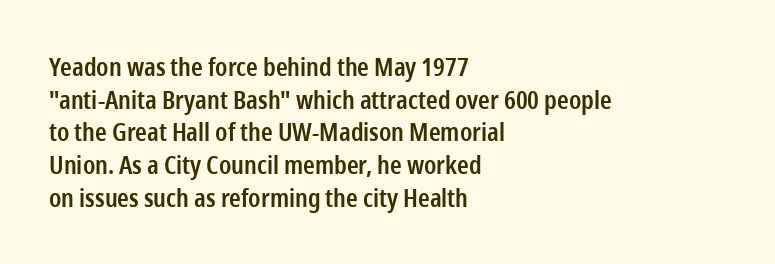
Short and long lines alike share a common starting point at left. Notice how the stems are strictly vertical — no italics here. Default kerning and tracking; the words read as compact shapes. Typesetter's note: demi weight, one step under bold.
